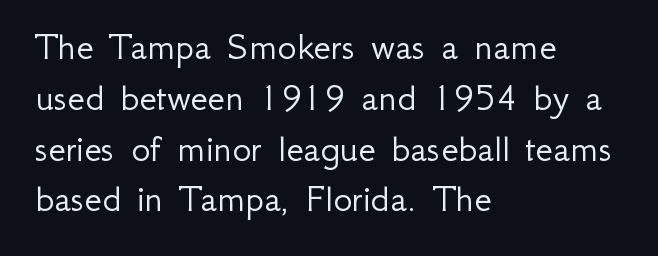
{"serif": "no", "italic": "no", "bold": "no", "weight": "light", "width": "normal", "stroke_contrast": "low", "x_height": "small", "monospaced": "no", "underline": "no", "align": "left", "line_spacing": "normal", "line_spacing_ratio": 1.27, "letter_spacing": "normal", "letter_spacing_em": 0.0, "glyph_px": 40}
